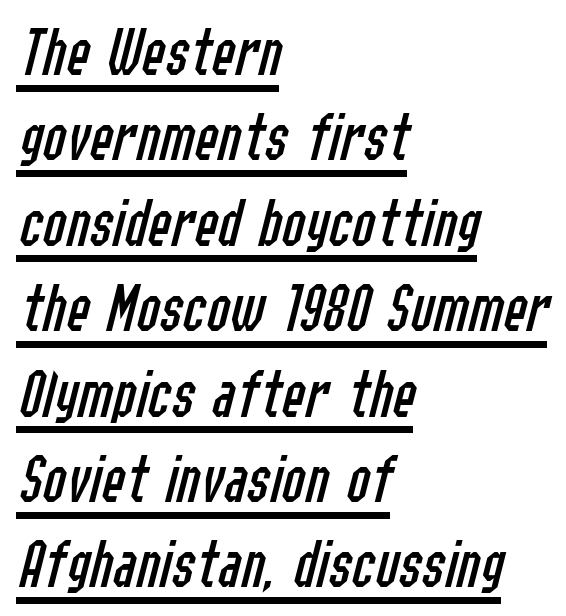
The font is comparable to plain body text, perhaps lighter. This sample has the flowing, uneven cadence of proportional lettering. This sample uses plain, unmodified letter spacing. Line beginnings align vertically; line endings do not.
